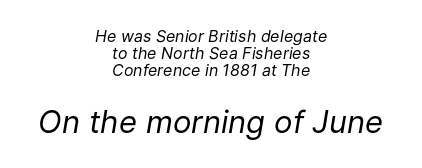
Q: Is the text bold? A: No.
Q: Is the text italic (slanted)? A: Yes, it leans right by about 9 degrees.
Q: Is the text underlined? A: No.
Q: How is the paragraph aligned? A: Centered.
Q: Is the spacing between letters normal or unusually wide? A: Normal.
Q: Is the spacing between lines tight, normal or loose? A: Tight.
Q: Which block of text is set in a larger size, the first (top) or the second (bottom)? A: The second (bottom) one.
Q: Width (condensed, normal, or wide)? A: Normal.
Q: Stroke contrast? A: Low.
Q: x-height? A: Medium.
Q: Monospaced? A: No.
